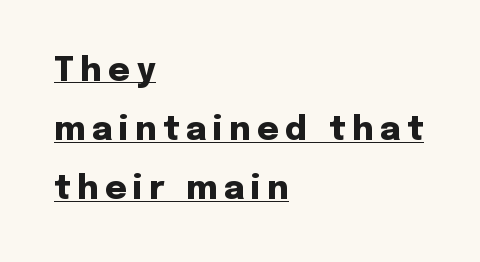
A typesetter would label this face a sans. Do the letters lean? They stand straight. The letters advance in unequal steps, a hallmark of proportional type. Spacing between characters has been opened up far beyond the box default. All the whitespace from short lines collects on the right. Notice how a bar underscores the lettering throughout.
